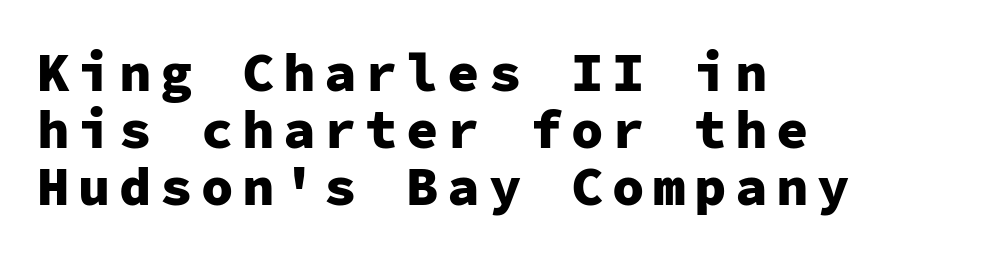
{"serif": "no", "italic": "no", "bold": "yes", "weight": "heavy", "width": "normal", "stroke_contrast": "low", "x_height": "medium", "monospaced": "yes", "underline": "no", "align": "left", "line_spacing": "tight", "line_spacing_ratio": 1.06, "glyph_px": 54}
